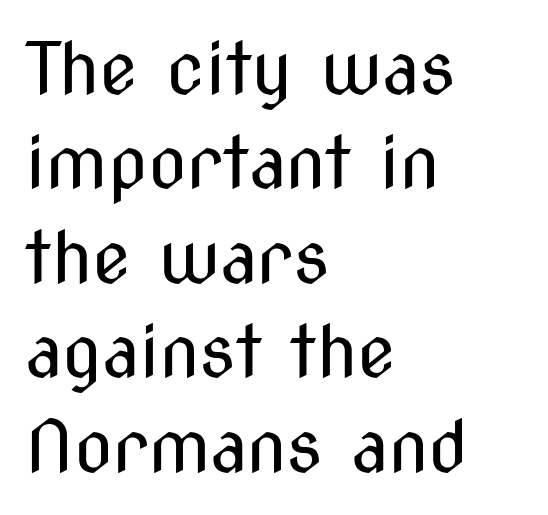
The image shows 71 px regular-weight, condensed sans-serif type, upright; set left-aligned, normal line spacing (1.33x), normal letter spacing, not underlined; medium stroke contrast and a medium x-height.
